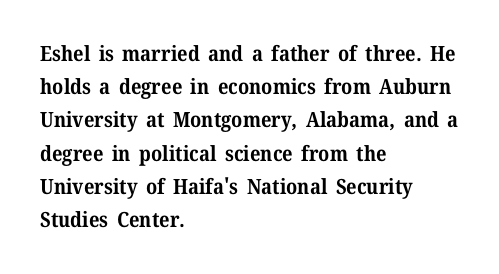
{"italic": "no", "bold": "yes", "underline": "no", "align": "left", "line_spacing": "normal", "line_spacing_ratio": 1.58, "letter_spacing": "normal", "letter_spacing_em": 0.0, "glyph_px": 21}
